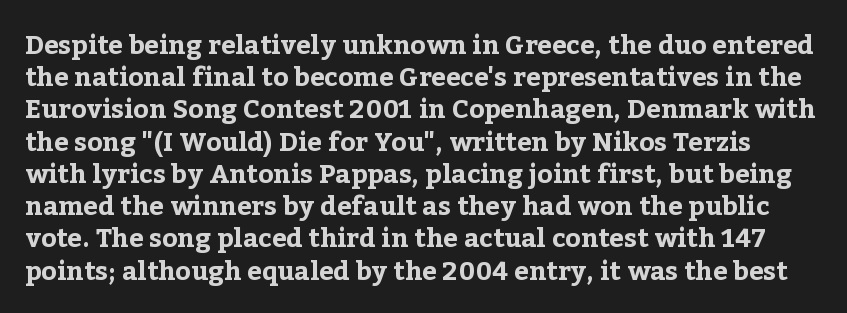
The image shows 26 px bold type, upright; set line spacing 1.24x, normal letter spacing, not underlined.
